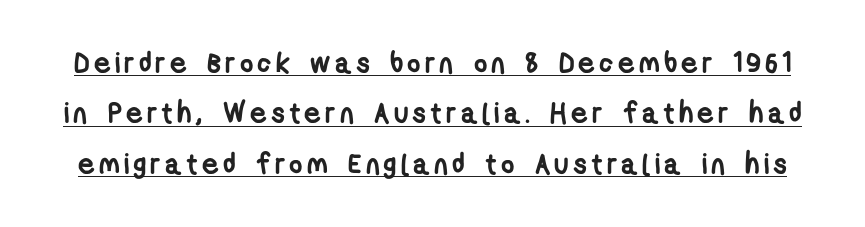
Q: Is the text bold? A: Yes.
Q: Is the typeface a serif or a sans-serif typeface? A: Sans-serif.
Q: Is the text underlined? A: Yes.
Q: Width (condensed, normal, or wide)? A: Condensed.
Q: Stroke contrast? A: Low.
Q: x-height? A: Medium.
Q: Monospaced? A: No.
